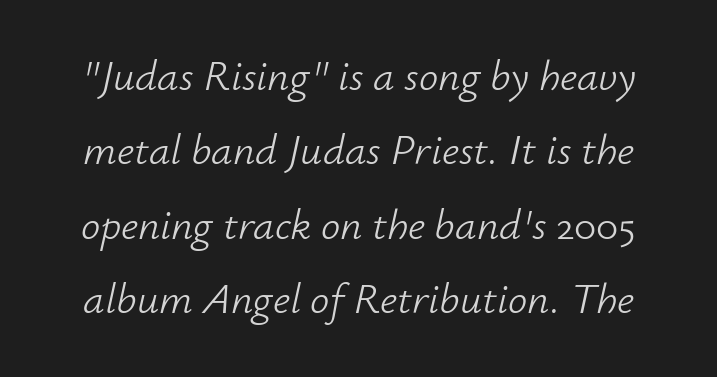
Q: Is the text bold? A: No.
Q: Is the text italic (slanted)? A: Yes, it leans right by about 12 degrees.
Q: Is the text underlined? A: No.
Q: Is the spacing between letters normal or unusually wide? A: Normal.
Q: Width (condensed, normal, or wide)? A: Normal.
Q: Stroke contrast? A: Low.
Q: x-height? A: Small.
Q: Monospaced? A: No.
